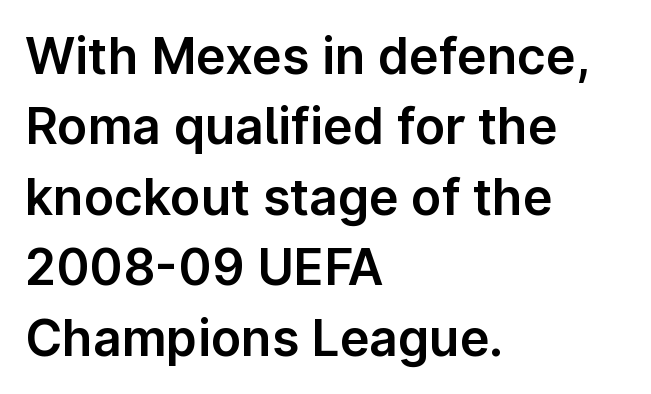
The image shows 50 px sans-serif type, upright; set left-aligned, normal line spacing (1.41x), normal letter spacing, not underlined; low stroke contrast and a medium x-height.
